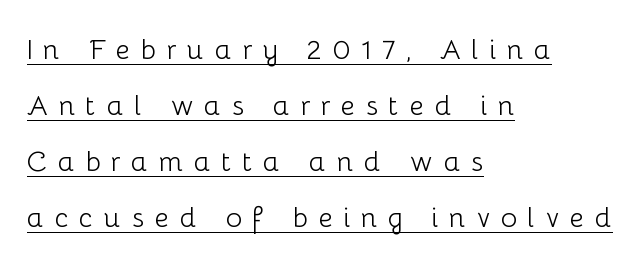
This rendering employs a face without finishing strokes, i.e., a sans-serif. What's the leading like? Stretched, with rows far apart. This rendering widens character spacing well past its baseline value. The rendering uses natural spacing where letterforms have individual widths. Glance below the letters and you will spot a drawn line. Is there any slant? The stems are plumb.
